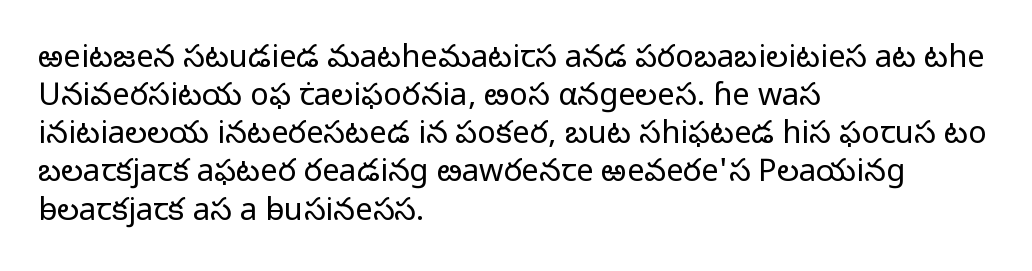
Q: Is the text bold? A: No.
Q: Is the text italic (slanted)? A: No, it is upright.
Q: Is the typeface a serif or a sans-serif typeface? A: Sans-serif.
Q: Is the text underlined? A: No.
Q: How is the paragraph aligned? A: Left-aligned.
Q: Is the spacing between letters normal or unusually wide? A: Normal.
Q: Width (condensed, normal, or wide)? A: Normal.
Q: Stroke contrast? A: Low.
Q: x-height? A: Medium.
Q: Monospaced? A: No.
